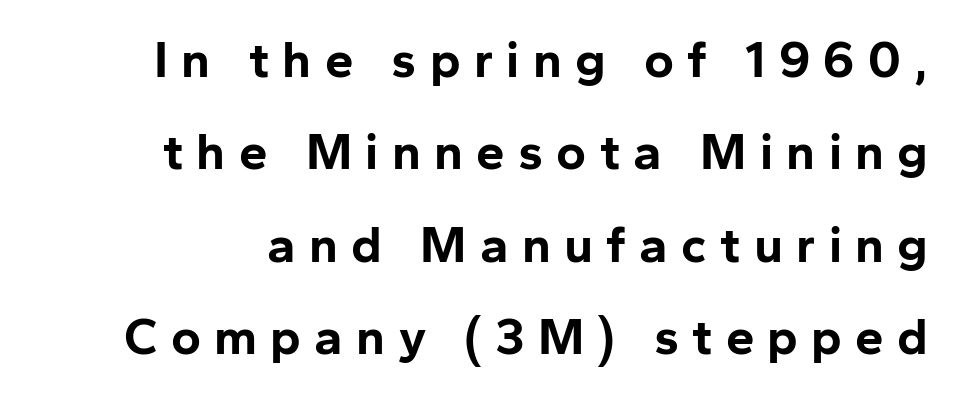
In terms of letterspacing, this is a distinctly airy, spread setting. A typesetter would call this proportional, since set widths differ per character. Every letter is thick-stroked: bold, no question. Lines of text with bare space underneath. You can tell from the bare stems that sans-serif type was used. Posture: vertical.
